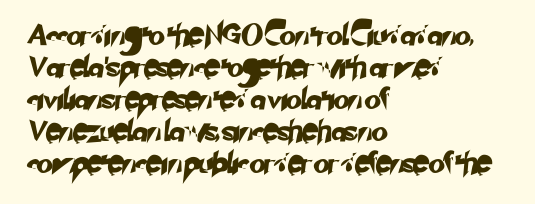
Q: Is the text underlined? A: No.
Q: How is the paragraph aligned? A: Left-aligned.
Q: Is the spacing between letters normal or unusually wide? A: Normal.
Q: Is the spacing between lines tight, normal or loose? A: Normal.
